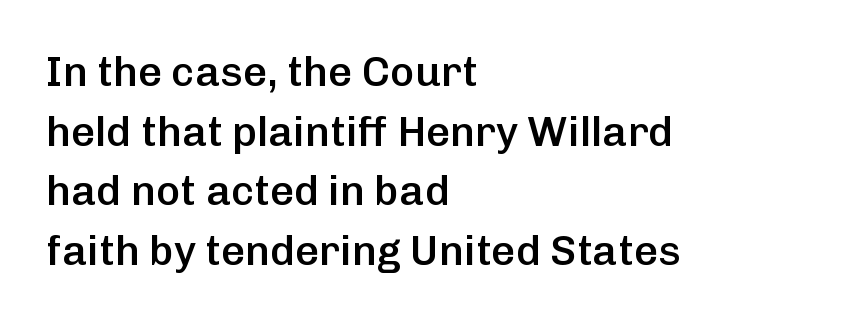
Q: Is the text bold? A: Semi-bold.
Q: Is the text italic (slanted)? A: No, it is upright.
Q: Is the typeface a serif or a sans-serif typeface? A: Sans-serif.
Q: Is the text underlined? A: No.
Q: How is the paragraph aligned? A: Left-aligned.
Q: Is the spacing between letters normal or unusually wide? A: Normal.
Q: Is the spacing between lines tight, normal or loose? A: Normal.
Q: Width (condensed, normal, or wide)? A: Normal.
Q: Stroke contrast? A: Low.
Q: x-height? A: Medium.
Q: Monospaced? A: No.
